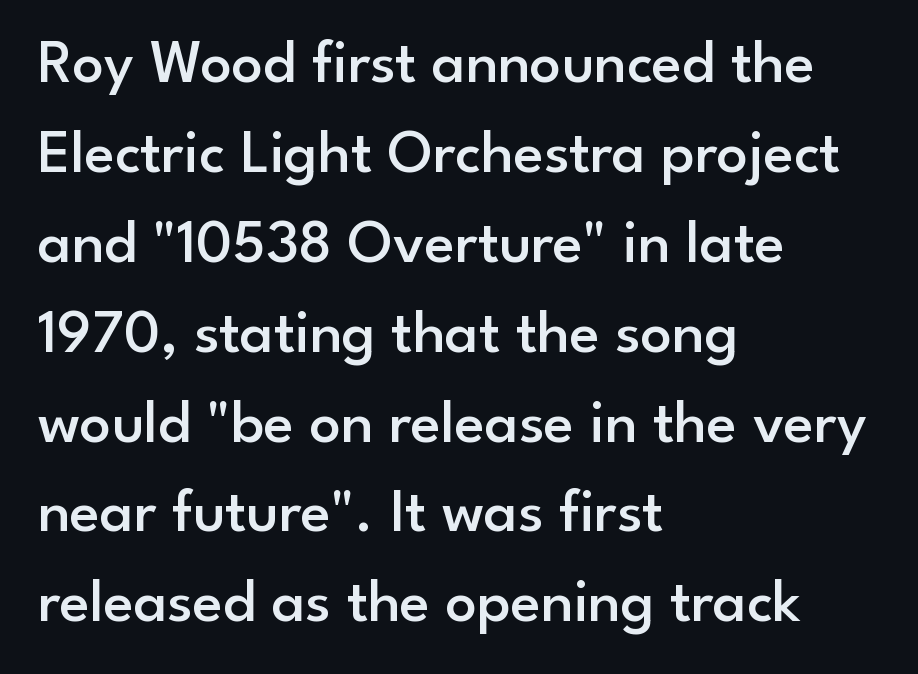
The image shows 62 px semibold sans-serif type, upright; set left-aligned, normal line spacing (1.45x), normal letter spacing, not underlined; low stroke contrast and a small x-height.
